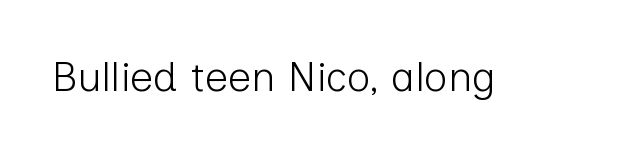
{"serif": "no", "italic": "no", "bold": "no", "weight": "light", "width": "normal", "stroke_contrast": "low", "x_height": "medium", "monospaced": "no", "underline": "no", "letter_spacing": "normal", "letter_spacing_em": 0.0, "glyph_px": 41}
